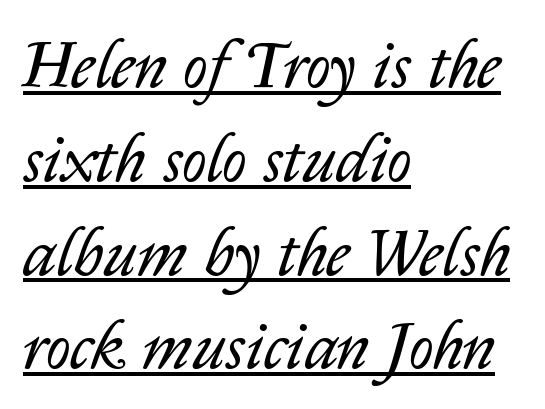
Q: Is the text bold? A: No.
Q: Is the text italic (slanted)? A: Yes, it leans right by about 14 degrees.
Q: Is the text underlined? A: Yes.
Q: How is the paragraph aligned? A: Left-aligned.
Q: Is the spacing between letters normal or unusually wide? A: Normal.
Q: Is the spacing between lines tight, normal or loose? A: Normal.
Q: Width (condensed, normal, or wide)? A: Normal.
Q: Stroke contrast? A: Low.
Q: x-height? A: Medium.
Q: Monospaced? A: No.
